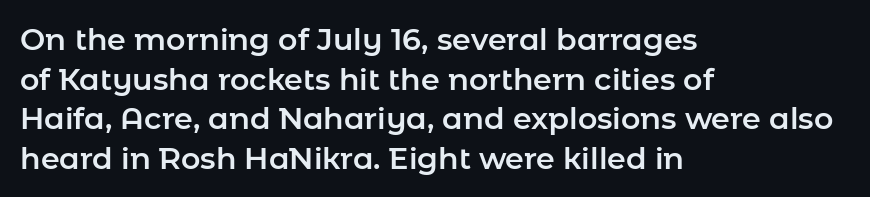
The face used here is proportionally spaced, like ordinary book or web type. A typesetter would mark this as roman, not italic. Grotesque or geometric, the face here clearly has no serifs. Inter-character spacing is left at the font's built-in metrics.
